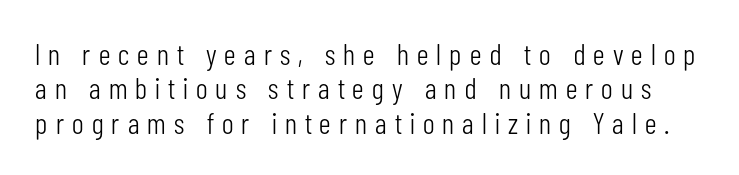
Q: Is the text bold? A: No.
Q: Is the text italic (slanted)? A: No, it is upright.
Q: Is the typeface a serif or a sans-serif typeface? A: Sans-serif.
Q: Is the text underlined? A: No.
Q: Is the spacing between letters normal or unusually wide? A: Unusually wide.
Q: Is the spacing between lines tight, normal or loose? A: Tight.
Q: Width (condensed, normal, or wide)? A: Condensed.
Q: Stroke contrast? A: Low.
Q: x-height? A: Medium.
Q: Monospaced? A: No.
